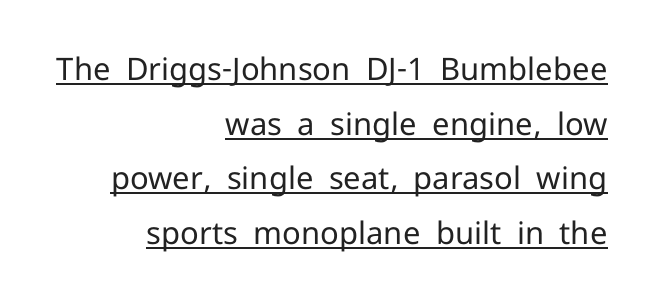
The letterforms sit shoulder to shoulder at normal distance. Notice how the stems are strictly vertical — no italics here. Caption: multi-line text, flush right, ragged left. Proportional: the letters do not fall into vertical columns. The characters are drawn with everyday or finer stroke widths. The face used here is a sans, in the tradition of grotesques and geometrics.
